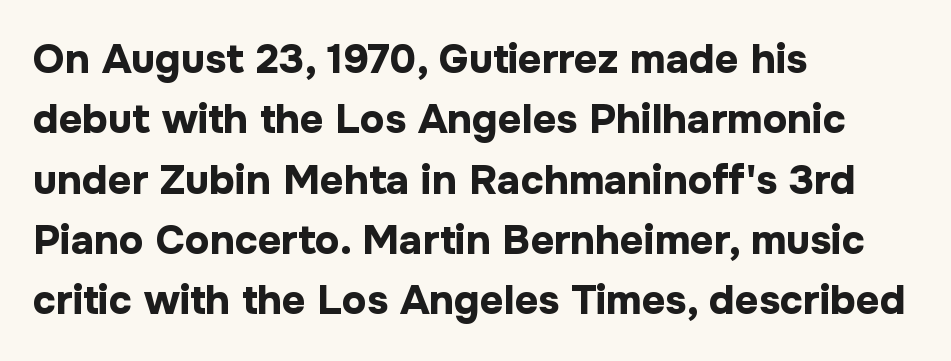
The image shows 41 px bold sans-serif type, upright; set left-aligned, normal line spacing (1.47x), normal letter spacing, not underlined; low stroke contrast and a medium x-height.
